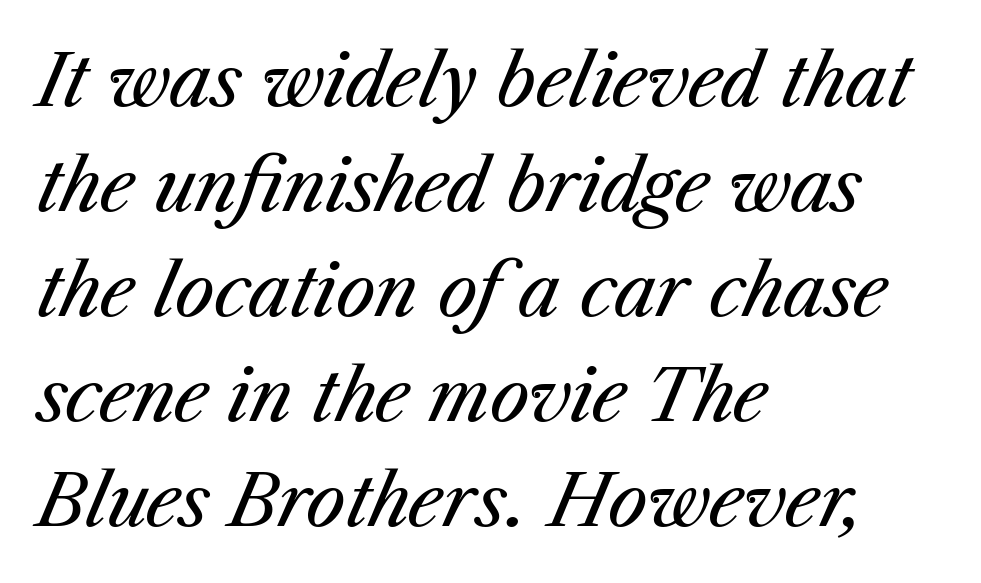
The image shows 71 px regular-weight type, italic (leaning right); set left-aligned, normal line spacing (1.48x), normal letter spacing, not underlined; medium stroke contrast and a medium x-height.
